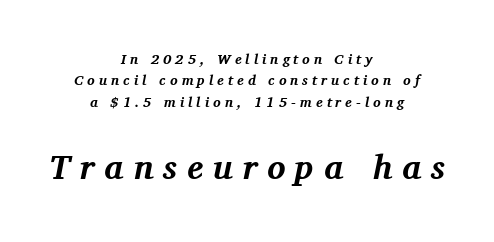
Q: Is the text bold? A: Yes.
Q: Is the text italic (slanted)? A: Yes, it leans right by about 11 degrees.
Q: Is the typeface a serif or a sans-serif typeface? A: Serif.
Q: Is the text underlined? A: No.
Q: How is the paragraph aligned? A: Centered.
Q: Is the spacing between letters normal or unusually wide? A: Unusually wide.
Q: Is the spacing between lines tight, normal or loose? A: Normal.
Q: Which block of text is set in a larger size, the first (top) or the second (bottom)? A: The second (bottom) one.
Q: Width (condensed, normal, or wide)? A: Normal.
Q: Stroke contrast? A: Medium.
Q: x-height? A: Medium.
Q: Monospaced? A: No.
